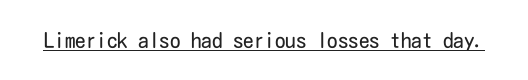
The image shows 21 px text type, upright; set normal letter spacing, underlined.
